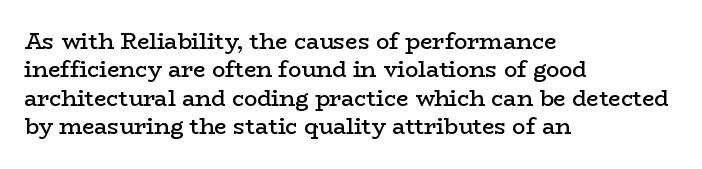
Q: Is the text bold? A: Semi-bold.
Q: Is the text italic (slanted)? A: No, it is upright.
Q: Is the text underlined? A: No.
Q: How is the paragraph aligned? A: Left-aligned.
Q: Is the spacing between letters normal or unusually wide? A: Normal.
Q: Is the spacing between lines tight, normal or loose? A: Normal.
